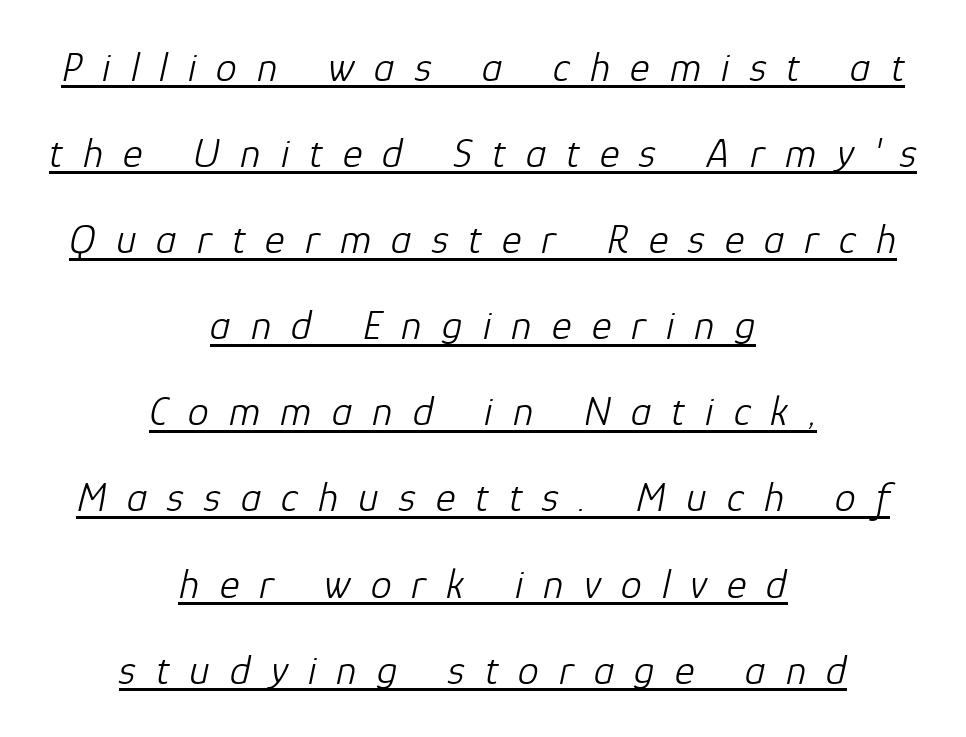
The image shows 42 px light type, italic (leaning right); set centered, loose line spacing (2.05x), unusually wide letter spacing (+0.48 em), underlined; low stroke contrast and a medium x-height.
